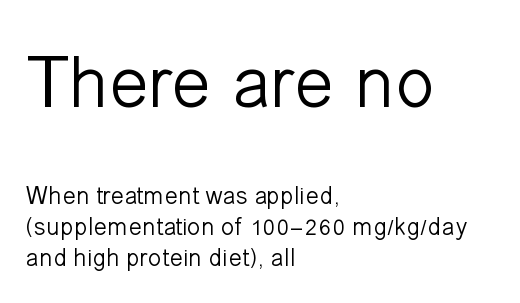
{"serif": "no", "italic": "no", "bold": "no", "weight": "light", "width": "normal", "stroke_contrast": "low", "x_height": "medium", "monospaced": "no", "underline": "no", "align": "left", "line_spacing_ratio": 1.24, "letter_spacing": "normal", "letter_spacing_em": 0.0, "larger_block": "first", "size_ratio": 2.96, "glyph_px": 74}
